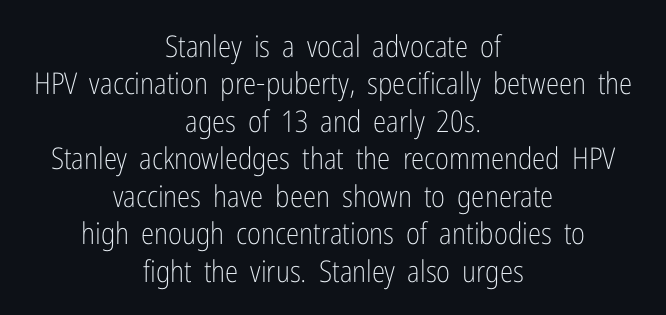
This sample has the flowing, uneven cadence of proportional lettering. Heft: none added — not bold. Italic? Not at all — the glyphs are vertical. Check under the words: just untouched page. How would I describe the line gaps? Plain and ordinary. In CSS terms this would be text-align: center.
